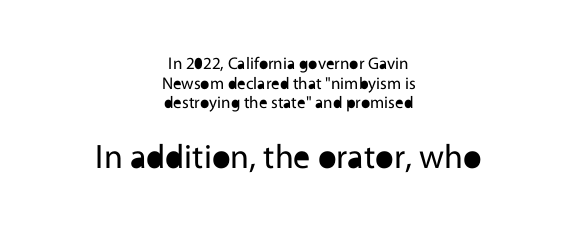
Observe the ordinary spacing: letters are neighbours, not strangers. Typeset on center — no edge is straight. Size contrast runs from small at the top to large at the bottom. The glyphs in this specimen are sans serif. Note the varied advance widths — an 'i' is clearly narrower than an 'm'. Only glyphs here, with clear space below each row.
